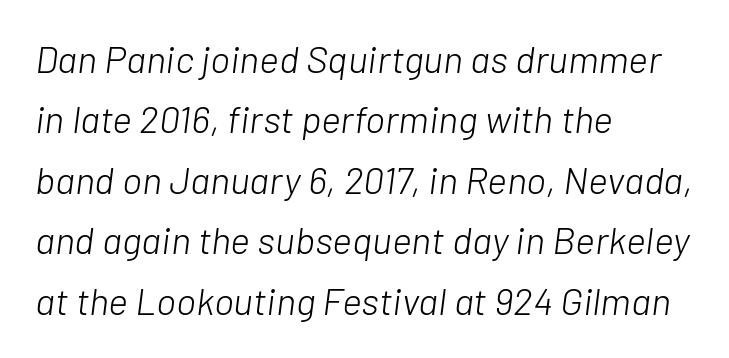
{"italic": "yes", "lean": "right", "slant_degrees": 7, "bold": "no", "weight": "light", "width": "normal", "stroke_contrast": "low", "x_height": "medium", "monospaced": "no", "underline": "no", "align": "left", "line_spacing": "normal", "line_spacing_ratio": 1.59, "letter_spacing": "normal", "letter_spacing_em": 0.0, "glyph_px": 38}
